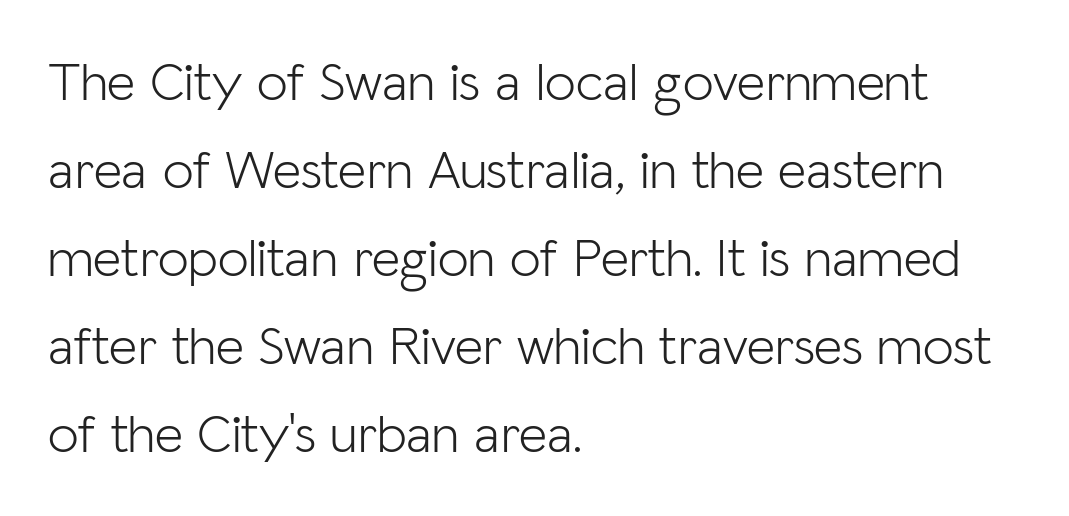
Q: Is the text bold? A: No.
Q: Is the text italic (slanted)? A: No, it is upright.
Q: Is the typeface a serif or a sans-serif typeface? A: Sans-serif.
Q: Is the text underlined? A: No.
Q: How is the paragraph aligned? A: Left-aligned.
Q: Is the spacing between letters normal or unusually wide? A: Normal.
Q: Is the spacing between lines tight, normal or loose? A: Normal.
Q: Width (condensed, normal, or wide)? A: Normal.
Q: Stroke contrast? A: Low.
Q: x-height? A: Medium.
Q: Monospaced? A: No.
